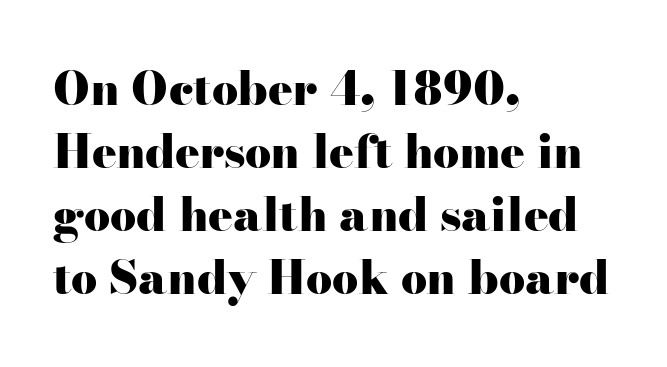
The image shows 46 px heavy, wide serif type, upright; set left-aligned, normal line spacing (1.37x), normal letter spacing, not underlined; high stroke contrast and a small x-height.
